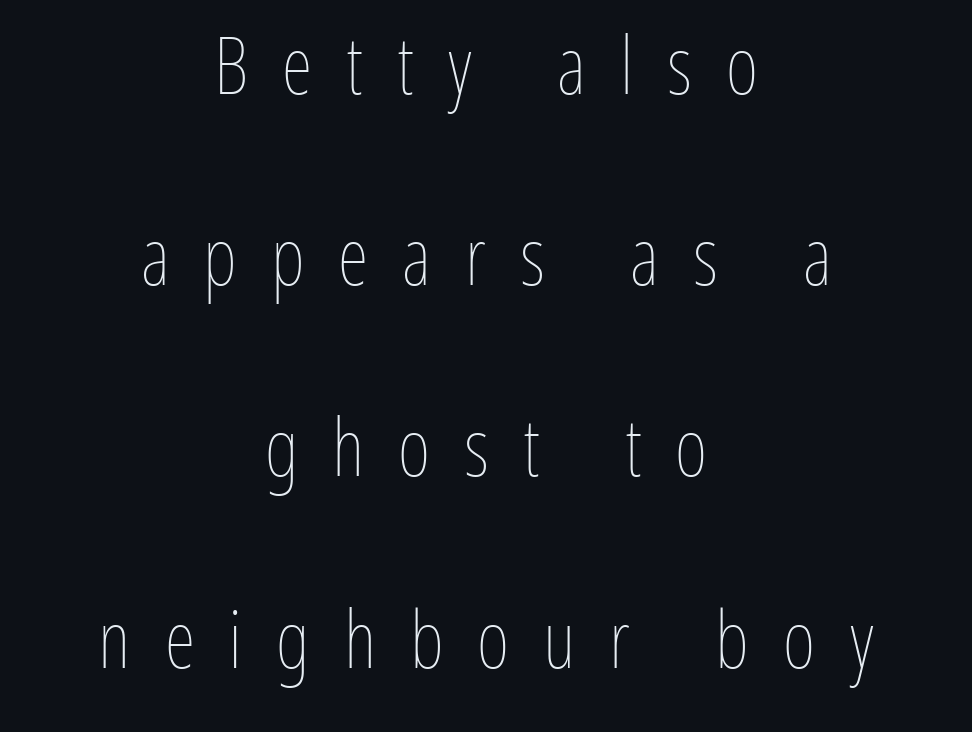
Q: Is the text bold? A: No.
Q: Is the text italic (slanted)? A: No, it is upright.
Q: Is the text underlined? A: No.
Q: How is the paragraph aligned? A: Centered.
Q: Is the spacing between letters normal or unusually wide? A: Unusually wide.
Q: Is the spacing between lines tight, normal or loose? A: Loose.
Q: Width (condensed, normal, or wide)? A: Condensed.
Q: Stroke contrast? A: Low.
Q: x-height? A: Medium.
Q: Monospaced? A: No.
